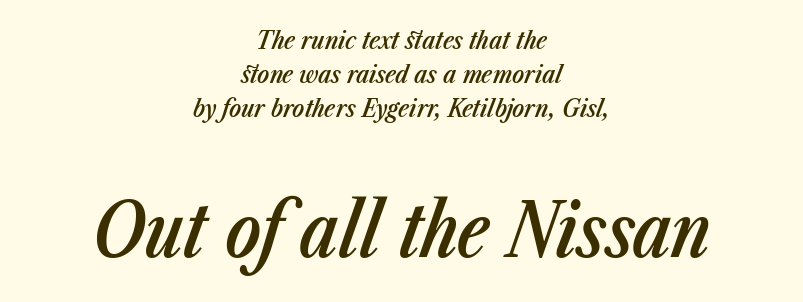
Q: Is the text bold? A: Semi-bold.
Q: Is the text italic (slanted)? A: Yes, it leans right by about 23 degrees.
Q: Is the text underlined? A: No.
Q: How is the paragraph aligned? A: Centered.
Q: Is the spacing between letters normal or unusually wide? A: Normal.
Q: Is the spacing between lines tight, normal or loose? A: Normal.
Q: Which block of text is set in a larger size, the first (top) or the second (bottom)? A: The second (bottom) one.
Q: Width (condensed, normal, or wide)? A: Condensed.
Q: Stroke contrast? A: Low.
Q: x-height? A: Medium.
Q: Monospaced? A: No.
